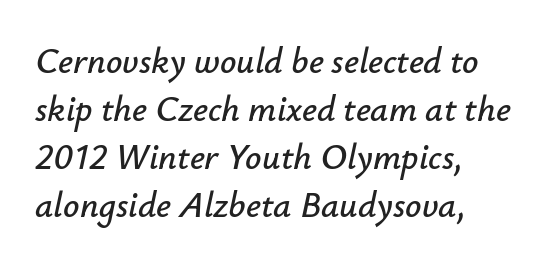
Line spacing here is normal. The face used here is proportionally spaced, like ordinary book or web type. The horizontal fit of the characters is conventional and even. Is the block centered? No — it sits flush against the left margin. Characters are canted at an angle relative to the baseline's perpendicular.
